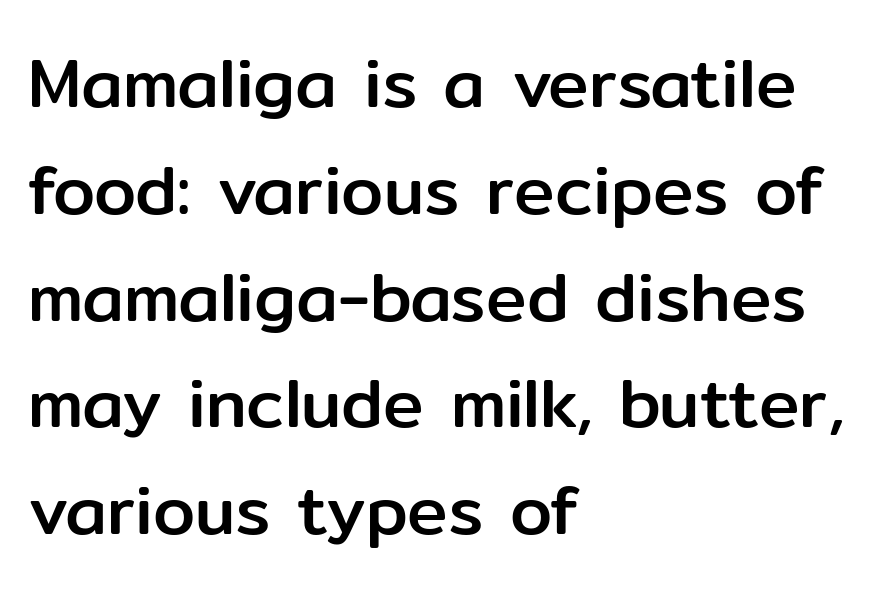
This is sans-serif lettering, the kind often seen on screens and signage. This sample is left-justified, so line endings fall wherever the words run out. Nobody touched the tracking dial on this one. Each letter keeps its own natural width here, so spacing adapts to shape. Leading: standard.
